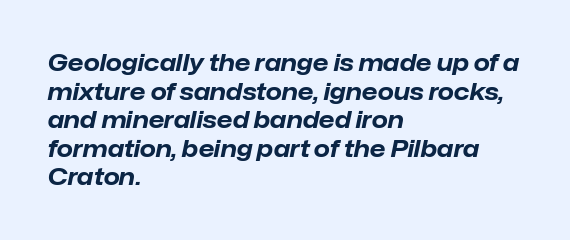
{"italic": "yes", "lean": "right", "slant_degrees": 12, "bold": "yes", "underline": "no", "align": "left", "line_spacing_ratio": 1.24, "letter_spacing": "normal", "letter_spacing_em": 0.0, "glyph_px": 23}
